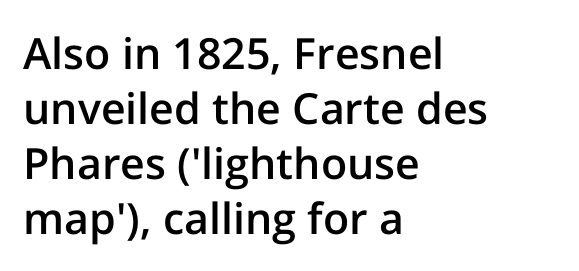
Q: Is the text bold? A: Semi-bold.
Q: Is the text italic (slanted)? A: No, it is upright.
Q: Is the typeface a serif or a sans-serif typeface? A: Sans-serif.
Q: Is the text underlined? A: No.
Q: How is the paragraph aligned? A: Left-aligned.
Q: Is the spacing between letters normal or unusually wide? A: Normal.
Q: Is the spacing between lines tight, normal or loose? A: Normal.
Q: Width (condensed, normal, or wide)? A: Normal.
Q: Stroke contrast? A: Low.
Q: x-height? A: Medium.
Q: Monospaced? A: No.
